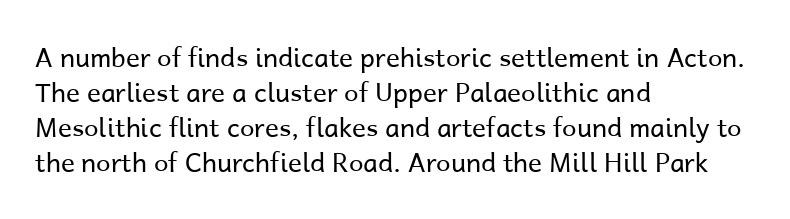
The image shows 26 px text type, upright; set left-aligned, normal line spacing (1.35x), normal letter spacing, not underlined.
